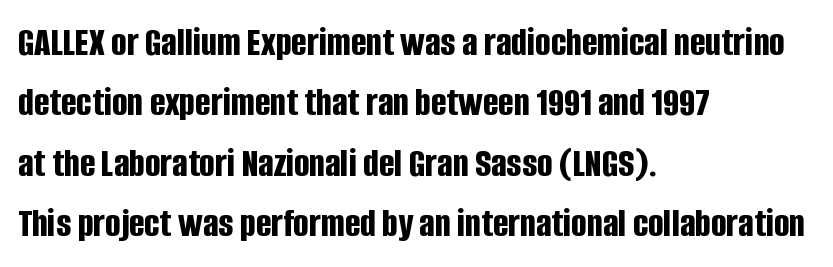
Q: Is the text bold? A: Yes.
Q: Is the text italic (slanted)? A: No, it is upright.
Q: Is the typeface a serif or a sans-serif typeface? A: Sans-serif.
Q: Is the text underlined? A: No.
Q: How is the paragraph aligned? A: Left-aligned.
Q: Is the spacing between letters normal or unusually wide? A: Normal.
Q: Is the spacing between lines tight, normal or loose? A: Normal.
Q: Width (condensed, normal, or wide)? A: Condensed.
Q: Stroke contrast? A: Low.
Q: x-height? A: Large.
Q: Monospaced? A: No.
